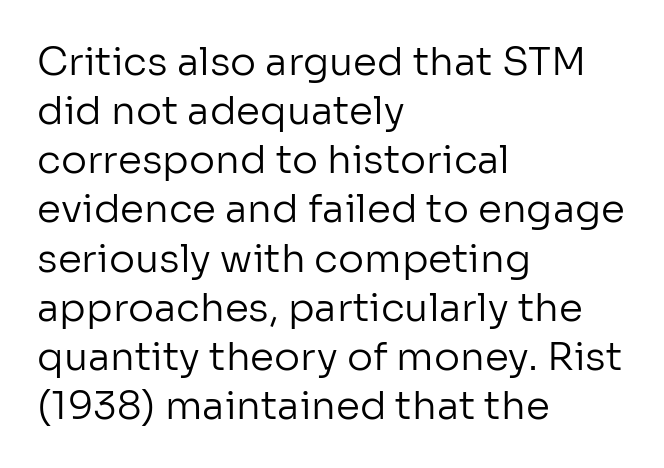
Each letter keeps its own natural width here, so spacing adapts to shape. The gaps between neighbouring characters are ordinary and unremarkable. The letters stand straight up with perfectly vertical stems. The rendering uses a moderate line-height, typical for paragraphs.
